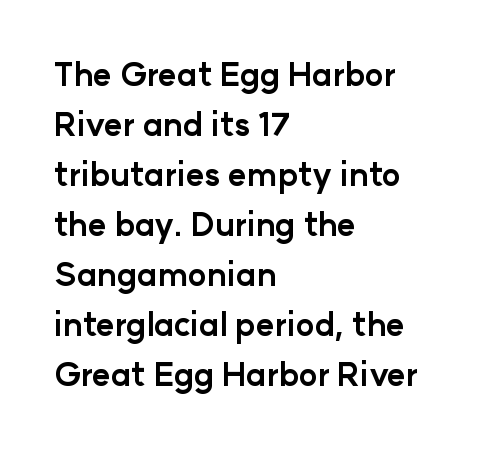
The image shows 32 px bold sans-serif type, upright; set left-aligned, normal line spacing (1.56x), normal letter spacing, not underlined; low stroke contrast and a medium x-height.
